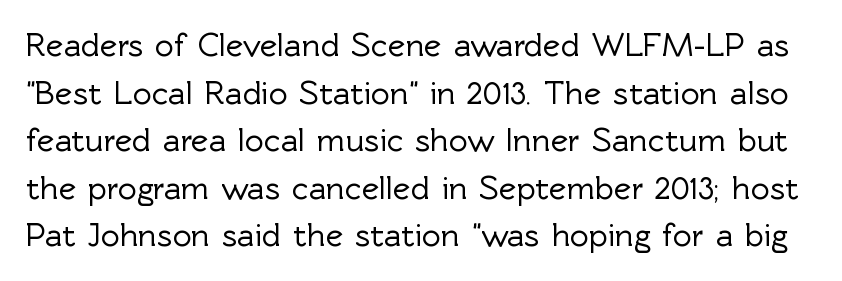
Q: Is the text italic (slanted)? A: No, it is upright.
Q: Is the typeface a serif or a sans-serif typeface? A: Sans-serif.
Q: Is the text underlined? A: No.
Q: Is the spacing between letters normal or unusually wide? A: Normal.
Q: Is the spacing between lines tight, normal or loose? A: Normal.
Q: Width (condensed, normal, or wide)? A: Normal.
Q: x-height? A: Medium.
Q: Monospaced? A: No.
